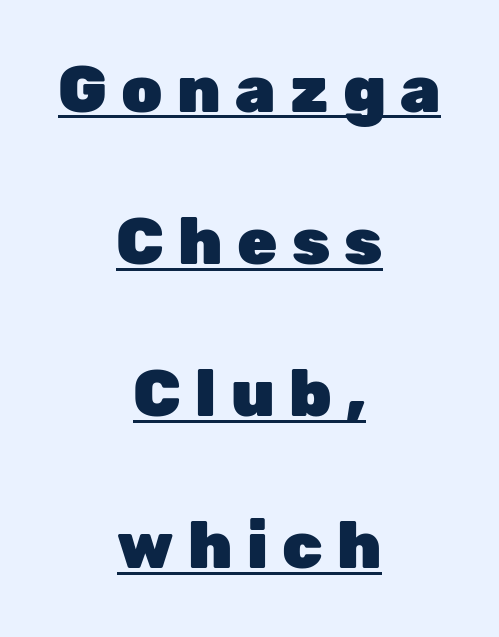
{"serif": "no", "italic": "no", "bold": "yes", "weight": "heavy", "width": "normal", "stroke_contrast": "low", "x_height": "medium", "monospaced": "no", "underline": "yes", "align": "center", "line_spacing": "loose", "line_spacing_ratio": 2.34, "letter_spacing": "wide", "letter_spacing_em": 0.22, "glyph_px": 65}
